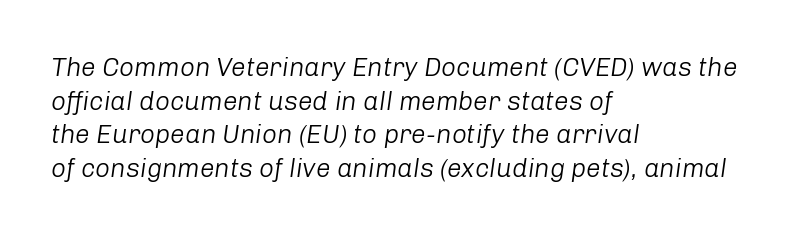
{"italic": "yes", "lean": "right", "slant_degrees": 8, "bold": "no", "underline": "no", "align": "left", "line_spacing": "normal", "line_spacing_ratio": 1.29, "letter_spacing": "normal", "letter_spacing_em": 0.0, "glyph_px": 26}
